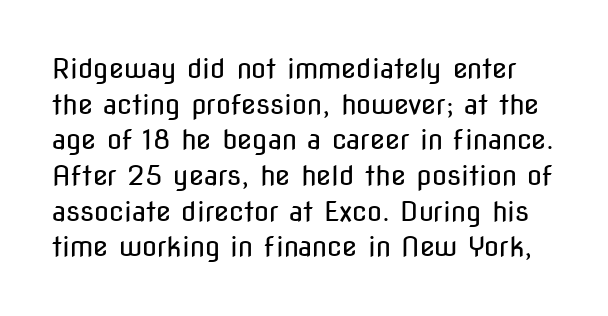
The image shows 27 px text type, upright; set normal line spacing (1.32x), normal letter spacing, not underlined.
